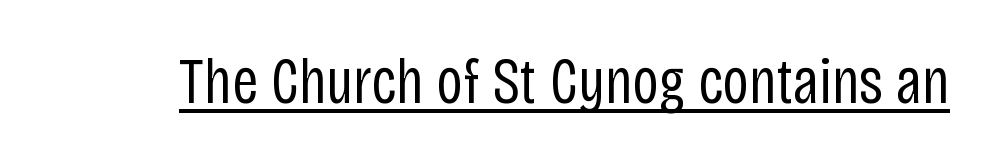
The image shows 65 px regular-weight, condensed sans-serif type, upright; set normal letter spacing, underlined; low stroke contrast and a large x-height.
